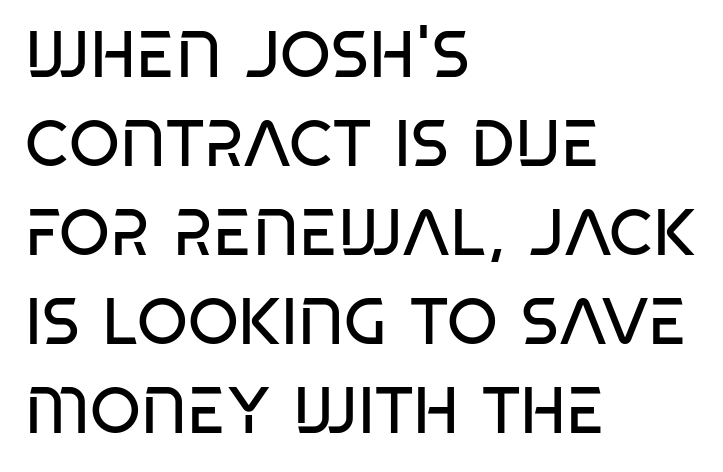
{"serif": "no", "italic": "no", "bold": "no", "weight": "regular", "width": "condensed", "stroke_contrast": "low", "x_height": "large", "monospaced": "no", "underline": "no", "align": "left", "line_spacing": "normal", "line_spacing_ratio": 1.37, "letter_spacing": "normal", "letter_spacing_em": 0.0, "glyph_px": 65}
